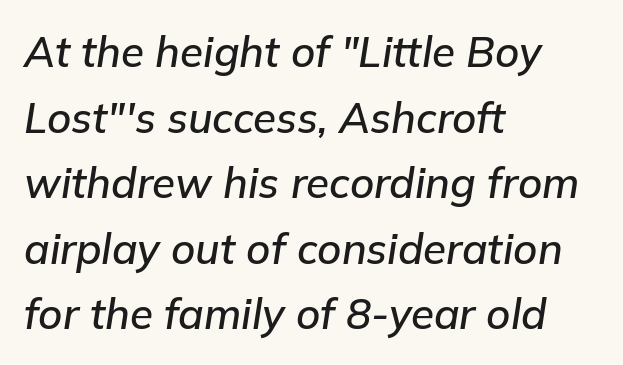
Horizontal bands of white between lines are of average thickness. Note the varied advance widths — an 'i' is clearly narrower than an 'm'. Type without underlining. This is oblique type, the kind used for emphasis or titles.
